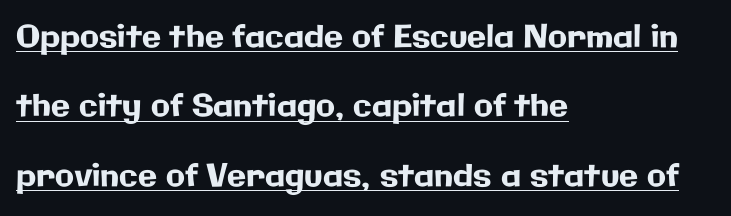
{"serif": "no", "italic": "no", "width": "normal", "stroke_contrast": "low", "x_height": "medium", "monospaced": "no", "underline": "yes", "align": "left", "line_spacing": "loose", "line_spacing_ratio": 2.24, "letter_spacing": "normal", "letter_spacing_em": 0.0, "glyph_px": 31}
